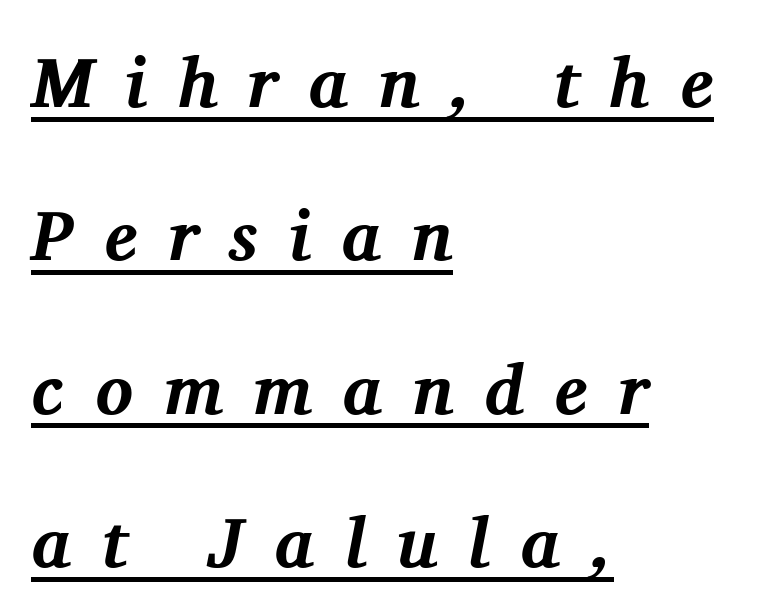
The image shows 70 px bold serif type, italic (leaning right); set left-aligned, loose line spacing (2.19x), unusually wide letter spacing (+0.44 em), underlined; medium stroke contrast and a medium x-height.
